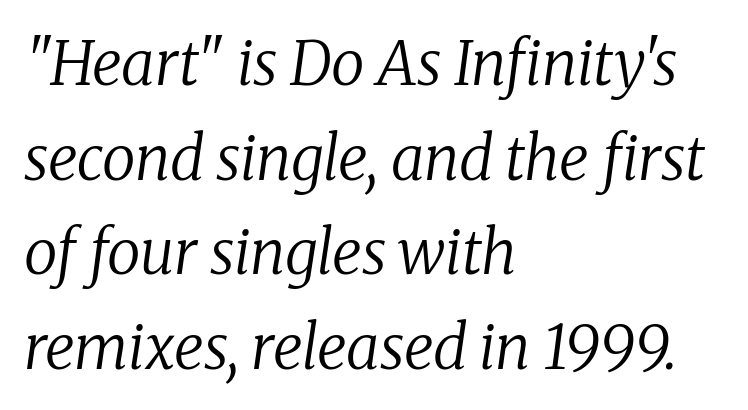
Spacing verdict: proportional, widths tailored to each character. Spacing between characters is what you'd get straight out of the box. Normally led — the rows are evenly, conventionally spaced. Slant detected: the letters are inclined. The typesetter chose a ragged-right arrangement here. Small tapered or slab feet sit at the stroke ends, so this counts as serif.
